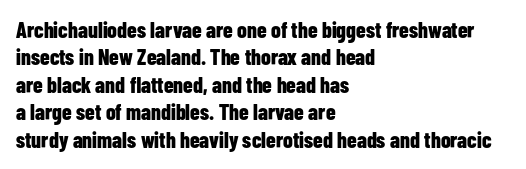
{"italic": "no", "bold": "yes", "underline": "no", "align": "left", "line_spacing": "normal", "line_spacing_ratio": 1.25, "letter_spacing": "normal", "letter_spacing_em": 0.0, "glyph_px": 22}
